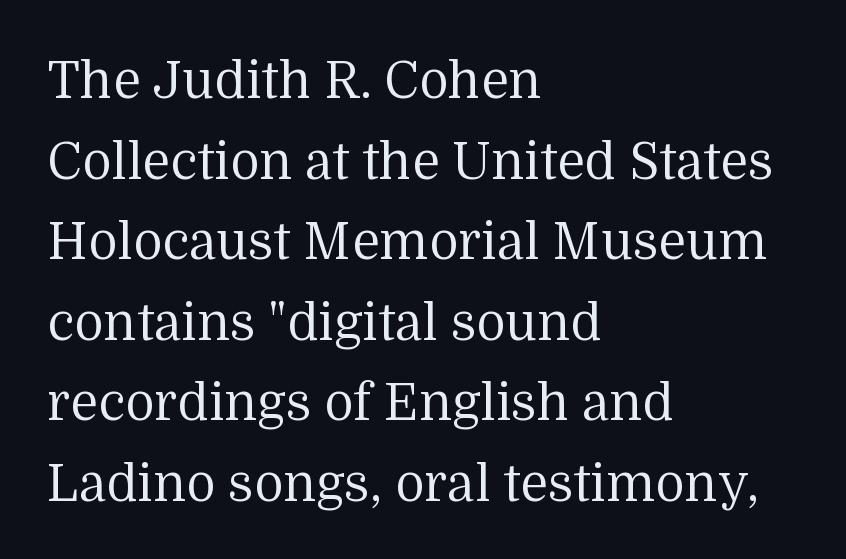
Unlike a clean sans, this face finishes its strokes with serifs. This is not heavy type; no bold has been used. This rendering features lettering with no underline. Line spacing here is normal. This is roman type, the default non-slanted kind.
